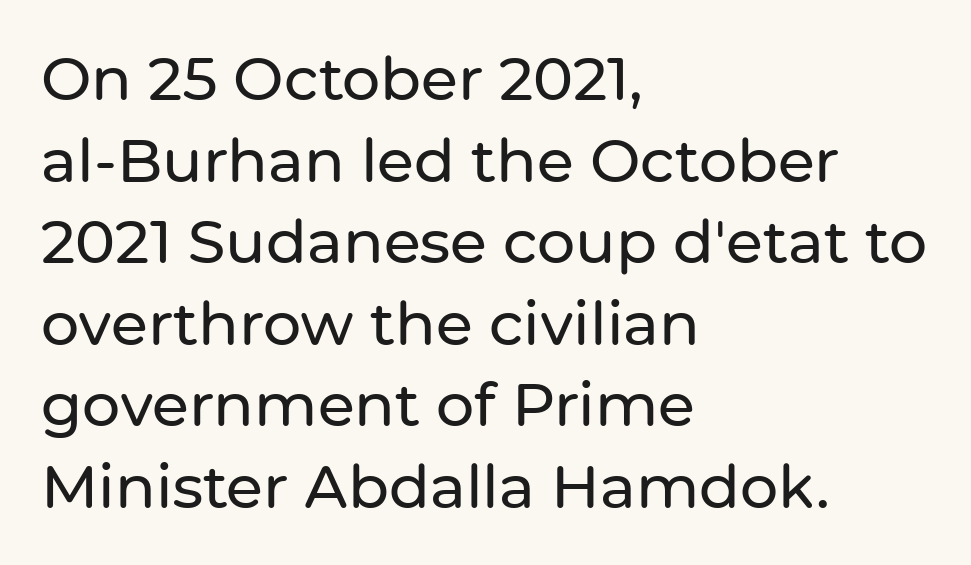
The image shows 60 px sans-serif type, upright; set left-aligned, normal line spacing (1.36x), normal letter spacing, not underlined; low stroke contrast and a medium x-height.
